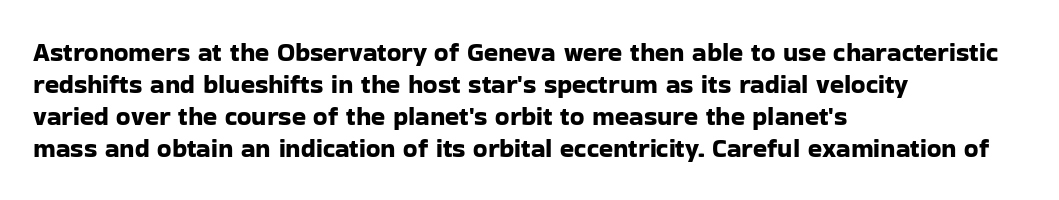
The image shows 26 px text type, upright; set left-aligned, line spacing 1.23x, normal letter spacing, not underlined.
